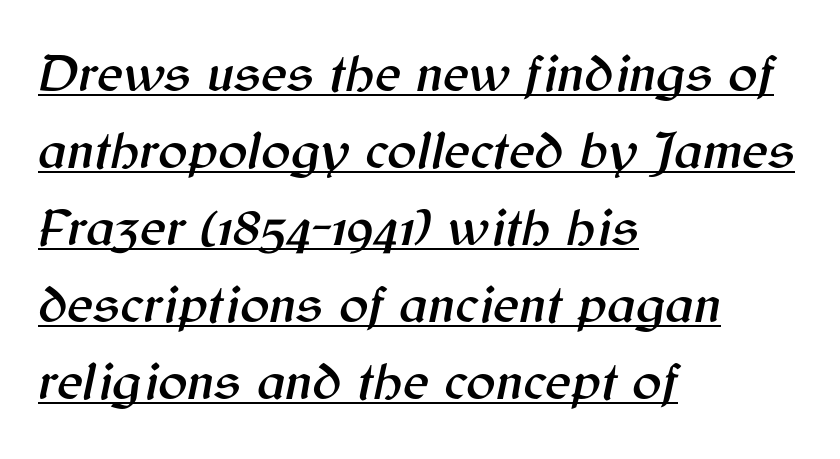
The image shows 55 px text type, italic (leaning right); set left-aligned, normal line spacing (1.4x), normal letter spacing, underlined; medium stroke contrast and a medium x-height.
